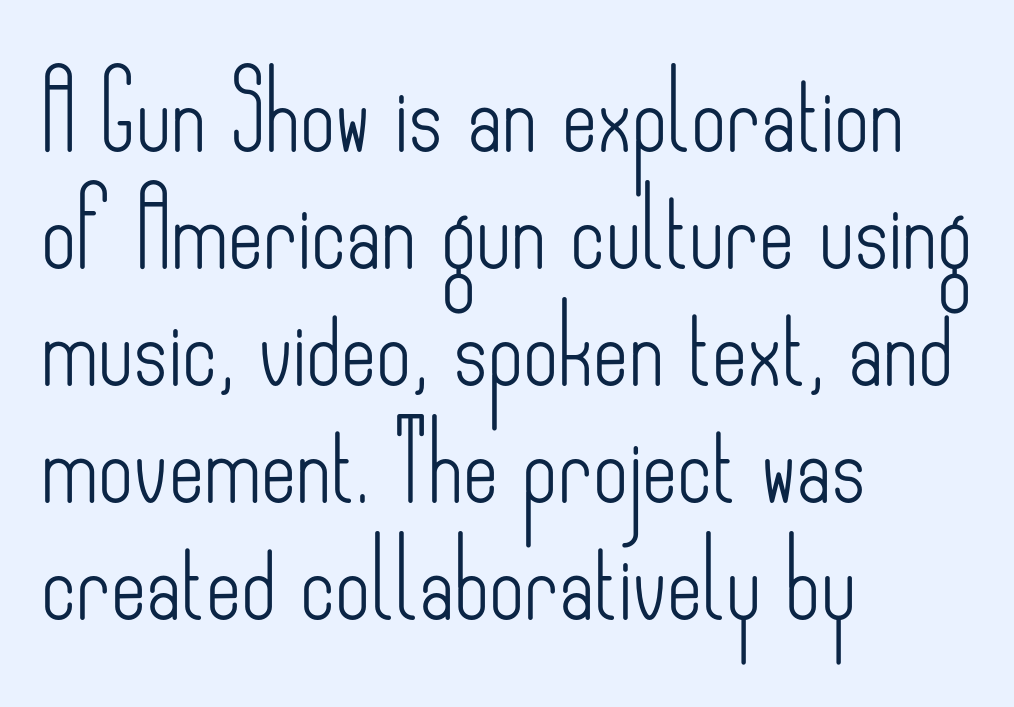
{"serif": "no", "italic": "no", "bold": "no", "weight": "light", "width": "condensed", "stroke_contrast": "low", "x_height": "small", "monospaced": "no", "underline": "no", "align": "left", "line_spacing": "normal", "line_spacing_ratio": 1.54, "letter_spacing": "normal", "letter_spacing_em": 0.0, "glyph_px": 76}
